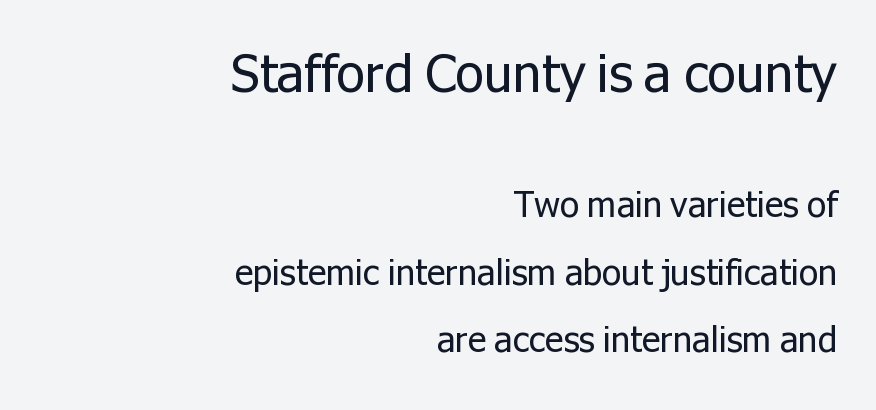
{"serif": "no", "italic": "no", "bold": "no", "weight": "regular", "width": "normal", "stroke_contrast": "low", "x_height": "medium", "monospaced": "no", "underline": "no", "align": "right", "line_spacing": "loose", "line_spacing_ratio": 1.93, "letter_spacing": "normal", "letter_spacing_em": 0.0, "larger_block": "first", "size_ratio": 1.49, "glyph_px": 52}
